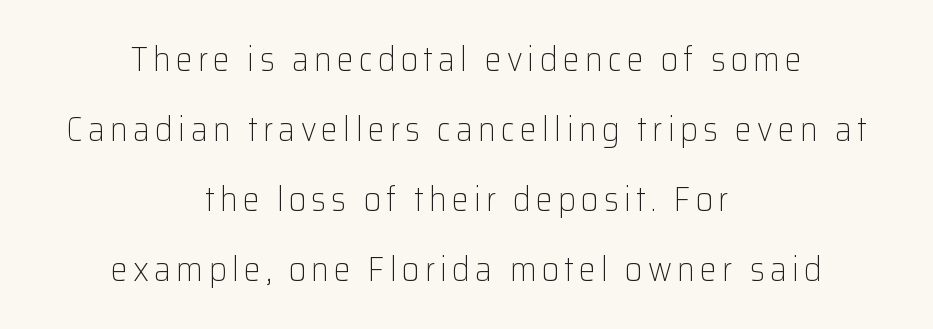
Q: Is the text bold? A: No.
Q: Is the text italic (slanted)? A: No, it is upright.
Q: Is the typeface a serif or a sans-serif typeface? A: Sans-serif.
Q: Is the text underlined? A: No.
Q: How is the paragraph aligned? A: Centered.
Q: Is the spacing between lines tight, normal or loose? A: Loose.
Q: Width (condensed, normal, or wide)? A: Normal.
Q: Stroke contrast? A: Low.
Q: x-height? A: Medium.
Q: Monospaced? A: No.
